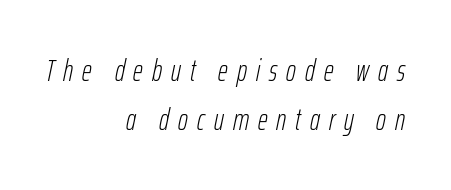
The image shows 30 px light, condensed type, italic (leaning right); set right-aligned, normal line spacing (1.62x), unusually wide letter spacing (+0.3 em), not underlined; low stroke contrast and a medium x-height.
